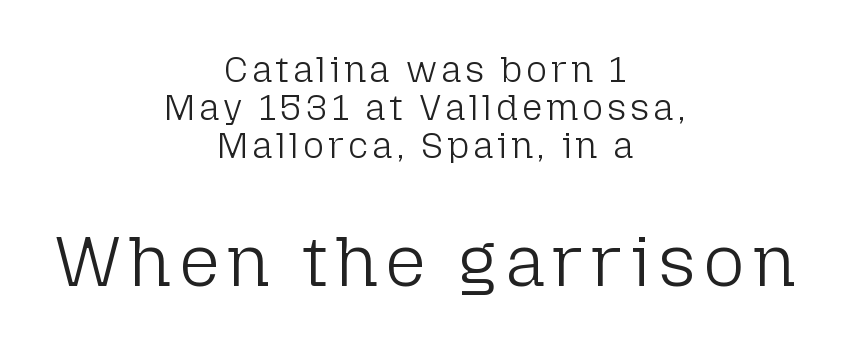
{"serif": "no", "italic": "no", "bold": "no", "weight": "light", "width": "normal", "stroke_contrast": "low", "x_height": "medium", "monospaced": "no", "underline": "no", "align": "center", "line_spacing": "tight", "line_spacing_ratio": 1.06, "larger_block": "second", "size_ratio": 1.97, "glyph_px": 71}
